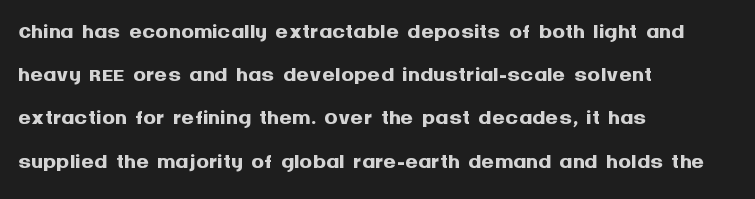
This sample uses a sans-serif face. The leading is moderate, giving the passage an even texture. When letters stand straight like this, we call the style roman or upright. Descenders are the only things crossing below the line. The horizontal fit of the characters is conventional and even.
